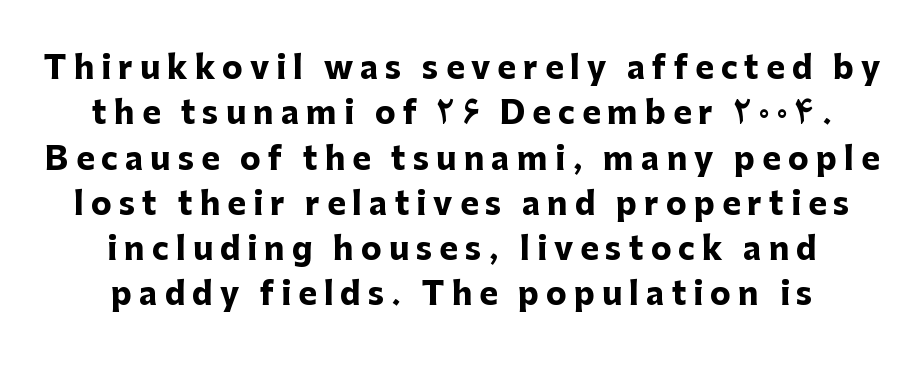
Descender tails drop into unmarked territory. You could only call the tracking loose — the letters float apart. Baseline-to-baseline distance is the conventional proportion of letter height. The passage shown is typed in a proportional face where columns would drift.
